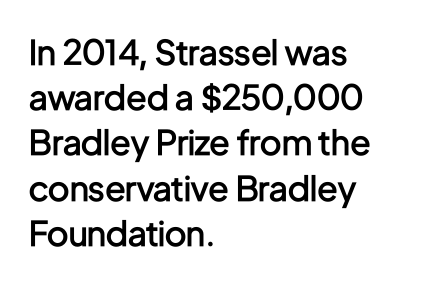
Q: Is the text bold? A: Semi-bold.
Q: Is the text italic (slanted)? A: No, it is upright.
Q: Is the typeface a serif or a sans-serif typeface? A: Sans-serif.
Q: Is the text underlined? A: No.
Q: How is the paragraph aligned? A: Left-aligned.
Q: Is the spacing between letters normal or unusually wide? A: Normal.
Q: Is the spacing between lines tight, normal or loose? A: Normal.
Q: Width (condensed, normal, or wide)? A: Condensed.
Q: Stroke contrast? A: Low.
Q: x-height? A: Medium.
Q: Monospaced? A: No.
